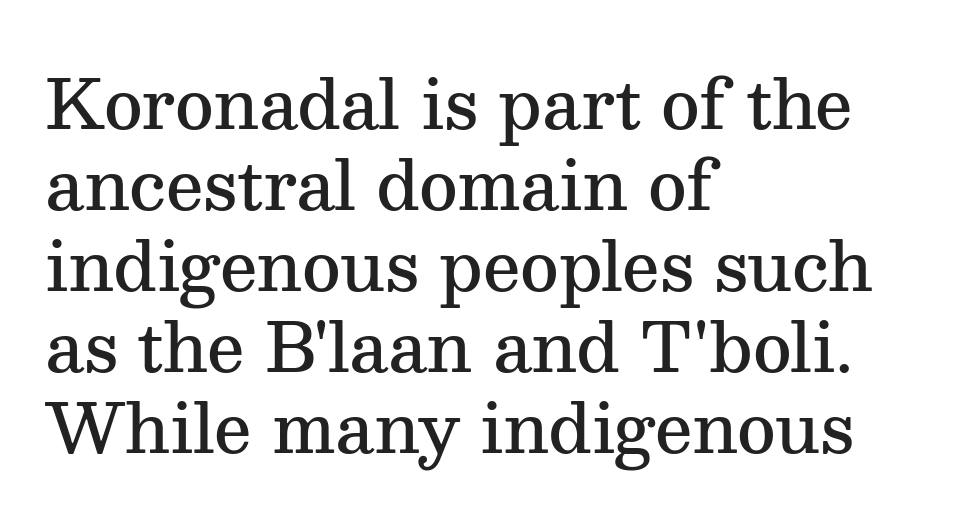
Q: Is the text bold? A: Semi-bold.
Q: Is the text italic (slanted)? A: No, it is upright.
Q: Is the typeface a serif or a sans-serif typeface? A: Serif.
Q: Is the text underlined? A: No.
Q: How is the paragraph aligned? A: Left-aligned.
Q: Is the spacing between letters normal or unusually wide? A: Normal.
Q: Width (condensed, normal, or wide)? A: Normal.
Q: Stroke contrast? A: Medium.
Q: x-height? A: Medium.
Q: Monospaced? A: No.
